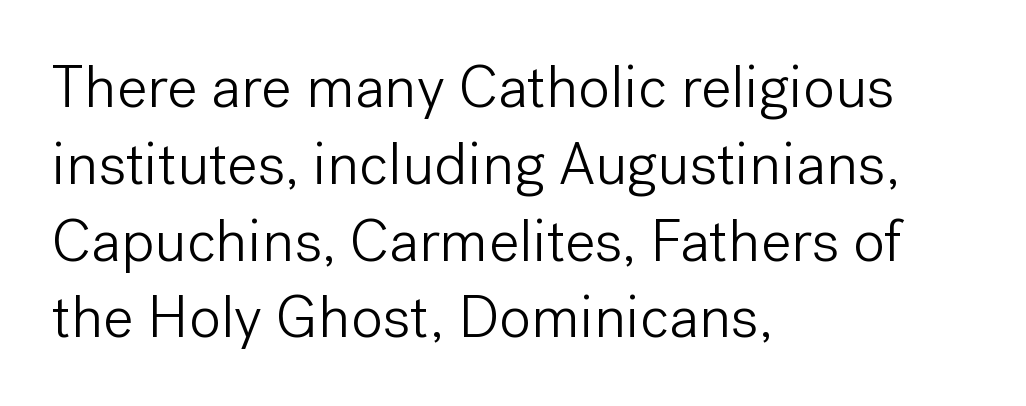
Q: Is the text bold? A: No.
Q: Is the text italic (slanted)? A: No, it is upright.
Q: Is the typeface a serif or a sans-serif typeface? A: Sans-serif.
Q: Is the text underlined? A: No.
Q: How is the paragraph aligned? A: Left-aligned.
Q: Is the spacing between letters normal or unusually wide? A: Normal.
Q: Is the spacing between lines tight, normal or loose? A: Normal.
Q: Width (condensed, normal, or wide)? A: Normal.
Q: Stroke contrast? A: Low.
Q: x-height? A: Medium.
Q: Monospaced? A: No.
